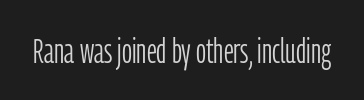
Q: Is the text bold? A: No.
Q: Is the text italic (slanted)? A: No, it is upright.
Q: Is the typeface a serif or a sans-serif typeface? A: Sans-serif.
Q: Is the text underlined? A: No.
Q: Is the spacing between letters normal or unusually wide? A: Normal.
Q: Width (condensed, normal, or wide)? A: Condensed.
Q: Stroke contrast? A: Low.
Q: x-height? A: Medium.
Q: Monospaced? A: No.
